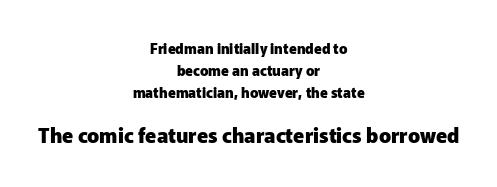
Q: Is the text bold? A: Yes.
Q: Is the text italic (slanted)? A: No, it is upright.
Q: Is the text underlined? A: No.
Q: How is the paragraph aligned? A: Centered.
Q: Is the spacing between letters normal or unusually wide? A: Normal.
Q: Is the spacing between lines tight, normal or loose? A: Normal.
Q: Which block of text is set in a larger size, the first (top) or the second (bottom)? A: The second (bottom) one.
